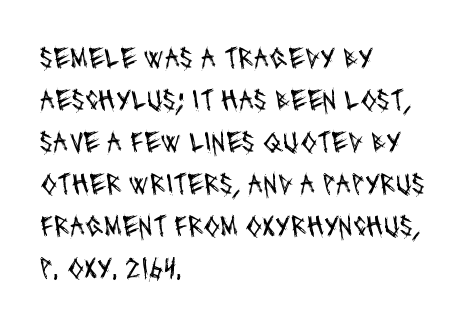
{"serif": "no", "bold": "no", "weight": "regular", "width": "condensed", "stroke_contrast": "medium", "x_height": "large", "monospaced": "no", "underline": "no", "align": "left", "line_spacing": "normal", "line_spacing_ratio": 1.4, "letter_spacing": "normal", "letter_spacing_em": 0.0, "glyph_px": 30}
